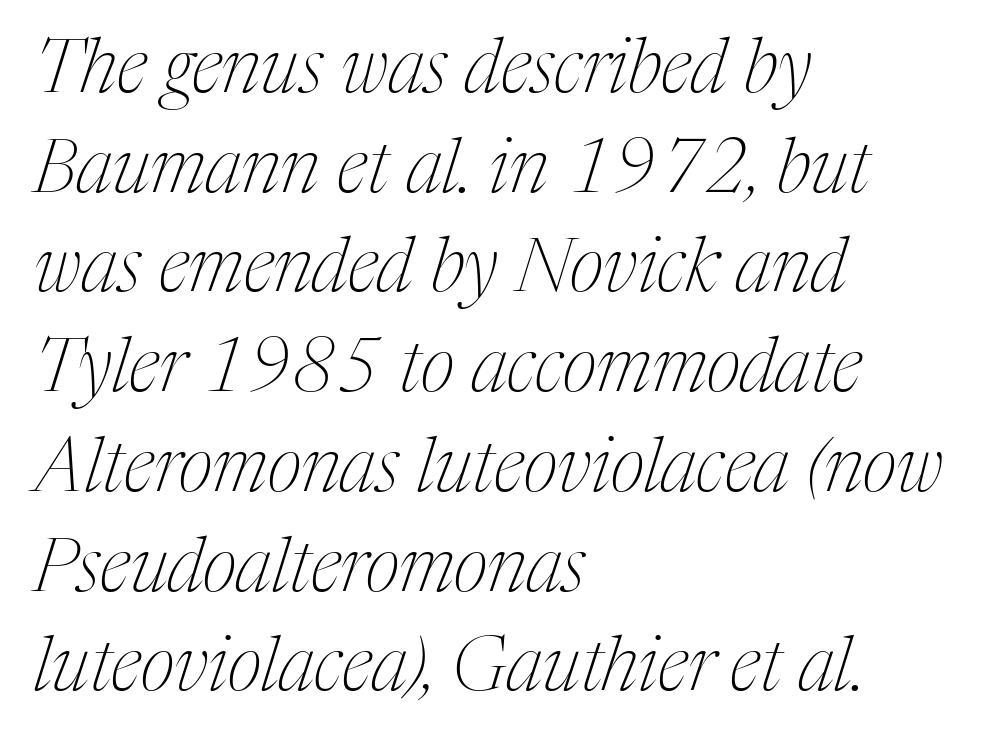
{"serif": "yes", "italic": "yes", "lean": "right", "slant_degrees": 17, "bold": "no", "weight": "thin", "width": "condensed", "stroke_contrast": "medium", "x_height": "medium", "monospaced": "no", "underline": "no", "align": "left", "line_spacing": "normal", "line_spacing_ratio": 1.33, "letter_spacing": "normal", "letter_spacing_em": 0.0, "glyph_px": 75}
